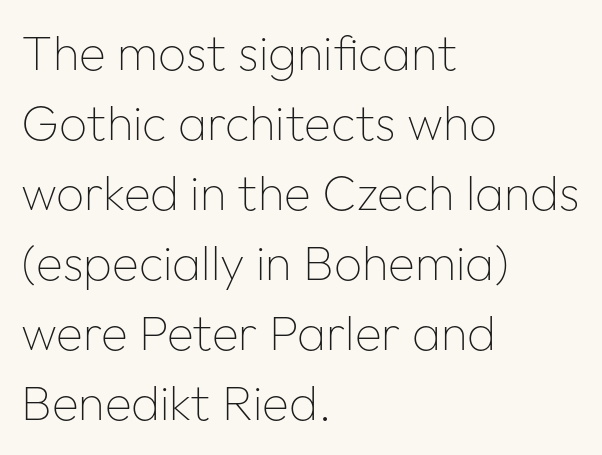
{"serif": "no", "italic": "no", "bold": "no", "weight": "thin", "width": "normal", "stroke_contrast": "low", "x_height": "medium", "monospaced": "no", "underline": "no", "align": "left", "line_spacing": "normal", "line_spacing_ratio": 1.43, "letter_spacing": "normal", "letter_spacing_em": 0.0, "glyph_px": 49}
